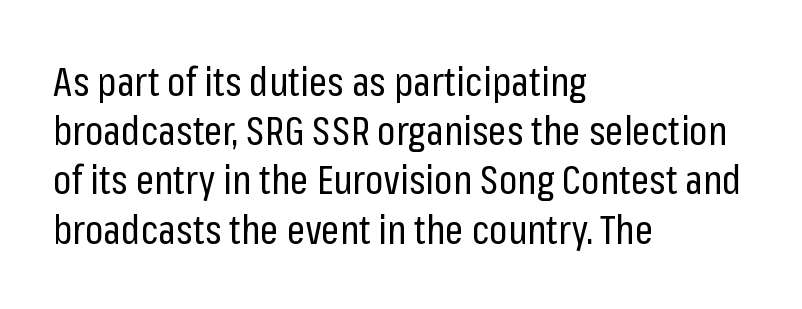
{"serif": "no", "italic": "no", "bold": "no", "weight": "regular", "width": "condensed", "stroke_contrast": "low", "x_height": "medium", "monospaced": "no", "underline": "no", "align": "left", "line_spacing_ratio": 1.23, "letter_spacing": "normal", "letter_spacing_em": 0.0, "glyph_px": 40}
